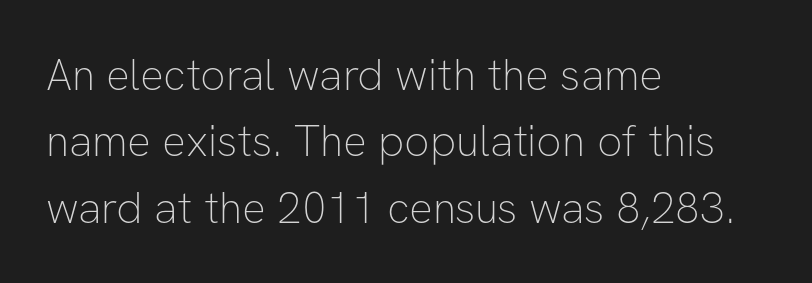
{"serif": "no", "italic": "no", "bold": "no", "weight": "thin", "width": "normal", "stroke_contrast": "low", "x_height": "medium", "monospaced": "no", "underline": "no", "align": "left", "line_spacing": "normal", "line_spacing_ratio": 1.51, "letter_spacing": "normal", "letter_spacing_em": 0.0, "glyph_px": 44}
